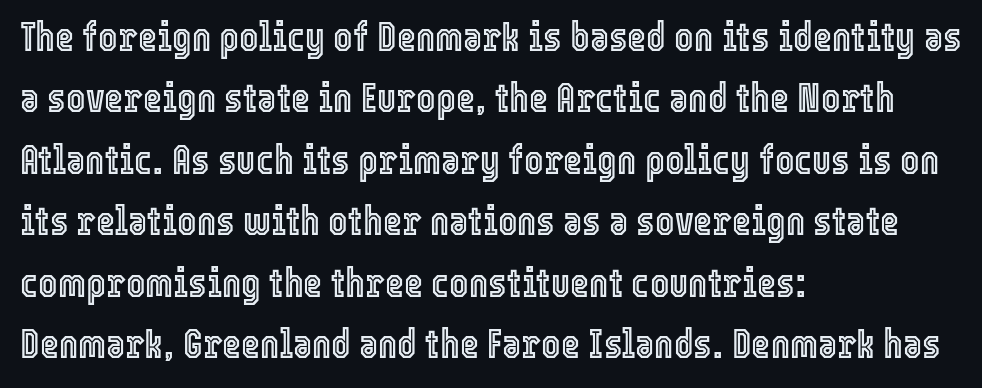
The image shows 41 px condensed type, upright; set left-aligned, normal line spacing (1.5x), normal letter spacing, not underlined; a medium x-height.
